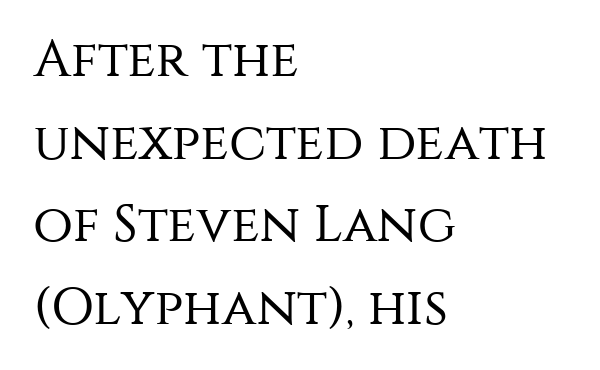
If you measured baseline to baseline, you'd find a middling distance. These lines were composed using upright roman letters. These lines are rendered in a variable-pitch font. Observe the absence of serifs on each vertical stroke in this sample.
